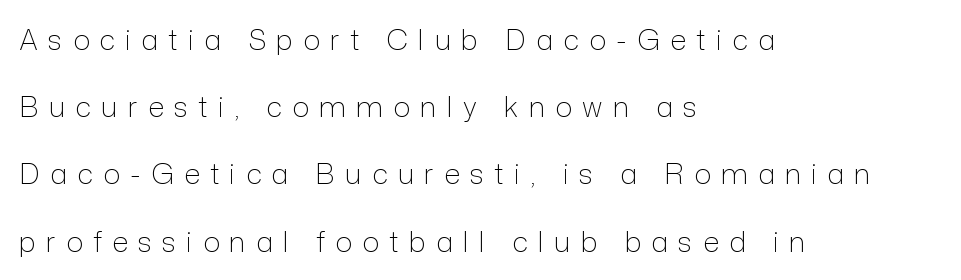
Q: Is the text bold? A: No.
Q: Is the text italic (slanted)? A: No, it is upright.
Q: Is the typeface a serif or a sans-serif typeface? A: Sans-serif.
Q: Is the text underlined? A: No.
Q: How is the paragraph aligned? A: Left-aligned.
Q: Is the spacing between letters normal or unusually wide? A: Unusually wide.
Q: Is the spacing between lines tight, normal or loose? A: Loose.
Q: Width (condensed, normal, or wide)? A: Normal.
Q: Stroke contrast? A: Low.
Q: x-height? A: Medium.
Q: Monospaced? A: No.
